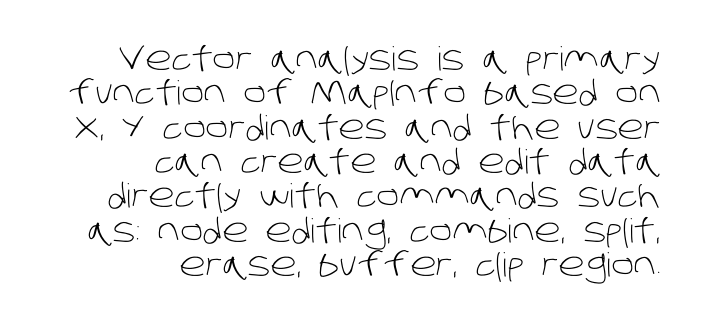
Stems here are at most as thick as an everyday book face. This is sans-serif lettering, the kind often seen on screens and signage. The text block is weighted toward the right margin, trailing off unevenly leftward. Each letter keeps its own natural width here, so spacing adapts to shape. Tracking here is standard; glyphs follow each other at the usual distance. The space between consecutive lines is stingy.
